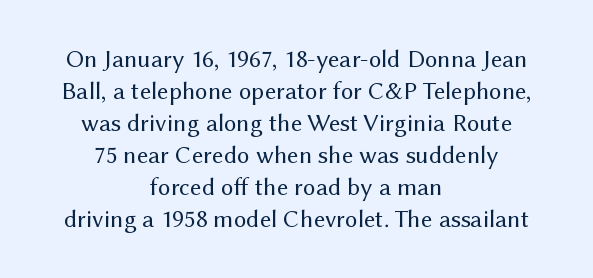
How would I describe the line gaps? Plain and ordinary. In CSS terms this would be text-align: center. Compared with typical body copy, the letter spacing here is the same. This is not heavy type; no bold has been used. Posture: vertical.
